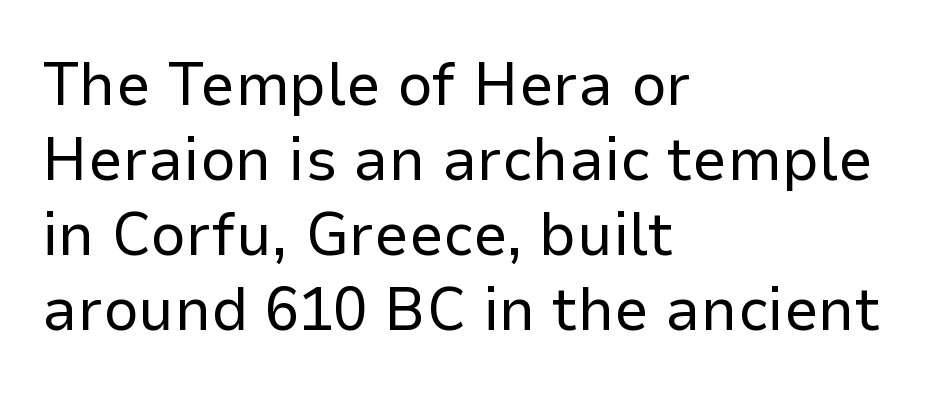
{"serif": "no", "italic": "no", "bold": "no", "weight": "regular", "width": "normal", "stroke_contrast": "low", "x_height": "medium", "monospaced": "no", "underline": "no", "align": "left", "line_spacing_ratio": 1.21, "letter_spacing": "normal", "letter_spacing_em": 0.0, "glyph_px": 62}
